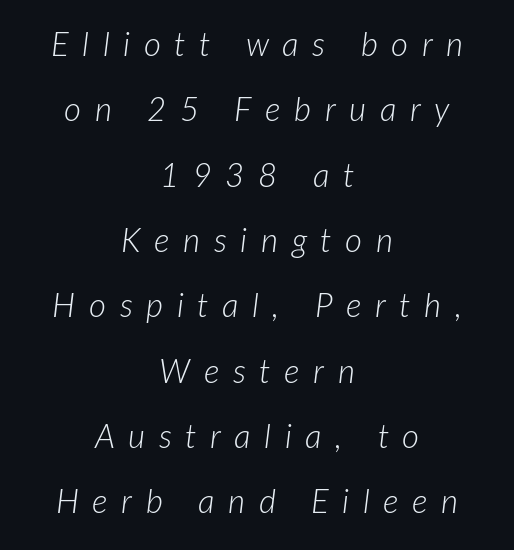
Vertical spacing — loose. The letterforms sit at book weight or below. Spacing verdict: proportional, widths tailored to each character. Centered paragraph, ragged on both sides.
